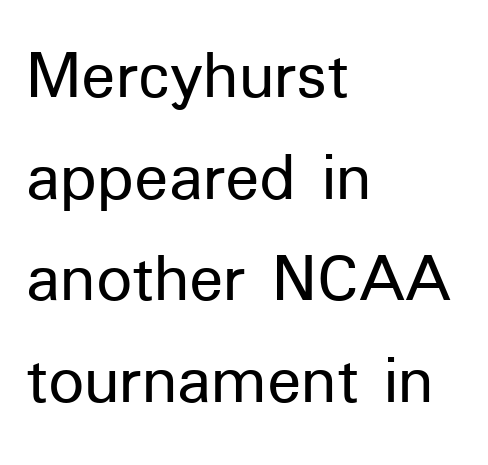
The image shows 71 px sans-serif type, upright; set left-aligned, normal line spacing (1.43x), normal letter spacing, not underlined; low stroke contrast and a medium x-height.
